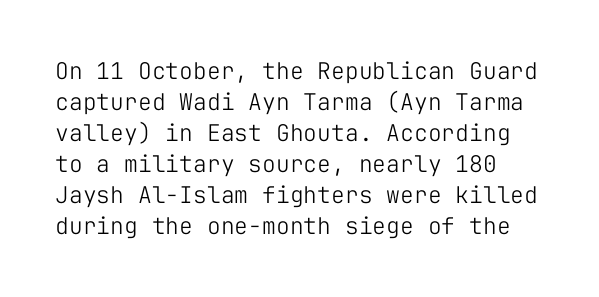
{"italic": "no", "bold": "no", "underline": "no", "line_spacing": "normal", "line_spacing_ratio": 1.35, "letter_spacing": "normal", "letter_spacing_em": 0.0, "glyph_px": 23}
